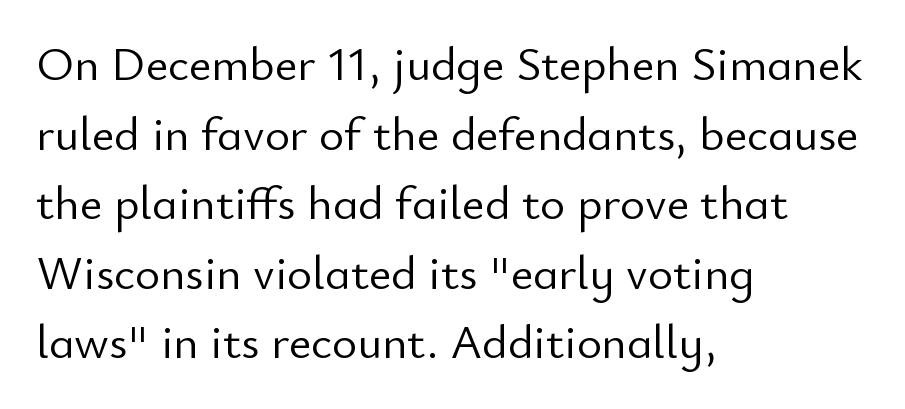
Q: Is the text bold? A: No.
Q: Is the text italic (slanted)? A: No, it is upright.
Q: Is the typeface a serif or a sans-serif typeface? A: Sans-serif.
Q: Is the text underlined? A: No.
Q: How is the paragraph aligned? A: Left-aligned.
Q: Is the spacing between letters normal or unusually wide? A: Normal.
Q: Is the spacing between lines tight, normal or loose? A: Normal.
Q: Width (condensed, normal, or wide)? A: Normal.
Q: Stroke contrast? A: Low.
Q: x-height? A: Small.
Q: Monospaced? A: No.
